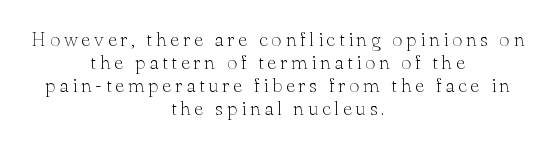
The image shows 20 px text type, upright; set centered, tight line spacing (1.15x), not underlined.
